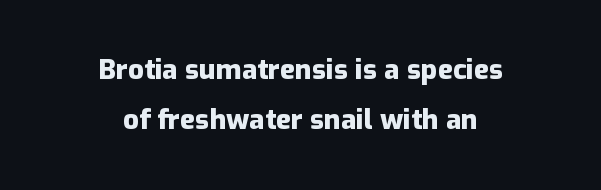
Q: Is the text bold? A: Yes.
Q: Is the text italic (slanted)? A: No, it is upright.
Q: Is the typeface a serif or a sans-serif typeface? A: Sans-serif.
Q: Is the text underlined? A: No.
Q: How is the paragraph aligned? A: Centered.
Q: Is the spacing between letters normal or unusually wide? A: Normal.
Q: Width (condensed, normal, or wide)? A: Normal.
Q: Stroke contrast? A: Low.
Q: x-height? A: Medium.
Q: Monospaced? A: No.
